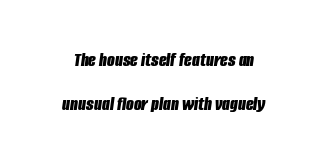
{"italic": "yes", "lean": "right", "slant_degrees": 8, "bold": "yes", "underline": "no", "line_spacing": "loose", "line_spacing_ratio": 2.18, "letter_spacing": "normal", "letter_spacing_em": 0.0, "glyph_px": 20}
